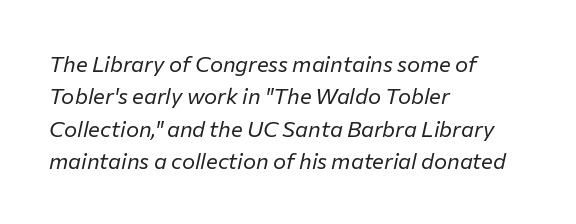
{"italic": "yes", "lean": "right", "slant_degrees": 12, "bold": "no", "underline": "no", "align": "left", "line_spacing": "normal", "line_spacing_ratio": 1.47, "letter_spacing": "normal", "letter_spacing_em": 0.0, "glyph_px": 22}
